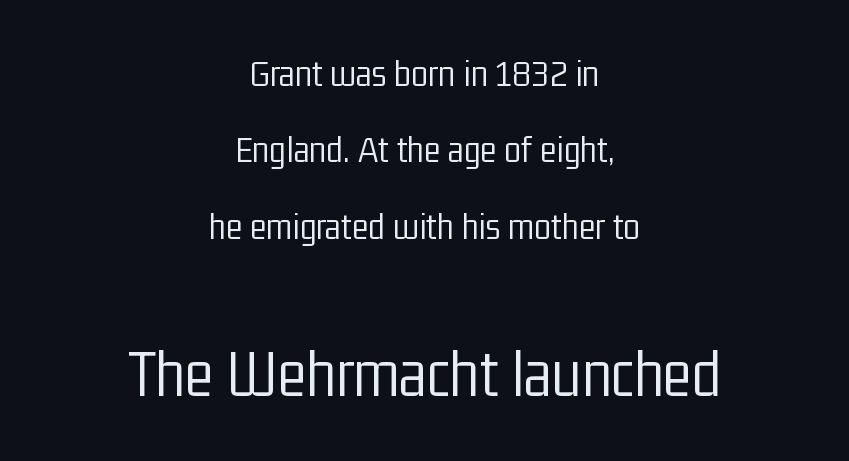
Q: Is the text bold? A: No.
Q: Is the text italic (slanted)? A: No, it is upright.
Q: Is the typeface a serif or a sans-serif typeface? A: Sans-serif.
Q: Is the text underlined? A: No.
Q: How is the paragraph aligned? A: Centered.
Q: Is the spacing between letters normal or unusually wide? A: Normal.
Q: Is the spacing between lines tight, normal or loose? A: Loose.
Q: Which block of text is set in a larger size, the first (top) or the second (bottom)? A: The second (bottom) one.
Q: Width (condensed, normal, or wide)? A: Condensed.
Q: Stroke contrast? A: Low.
Q: x-height? A: Medium.
Q: Monospaced? A: No.
